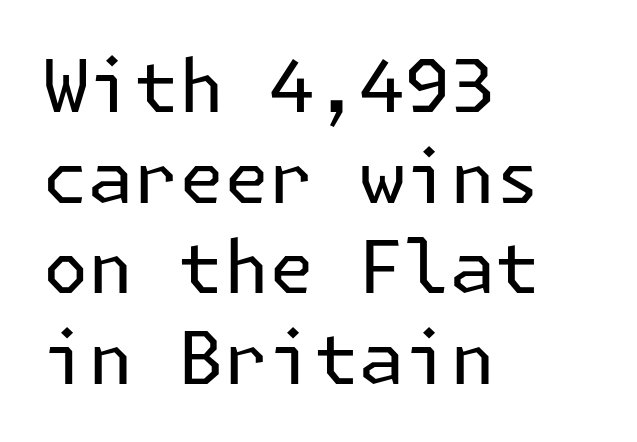
The image shows 73 px regular-weight sans-serif type, upright; set left-aligned, line spacing 1.24x, normal letter spacing, not underlined; low stroke contrast and a medium x-height.
